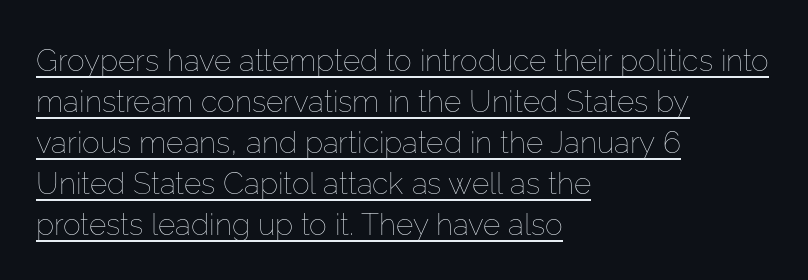
Q: Is the text bold? A: No.
Q: Is the text italic (slanted)? A: No, it is upright.
Q: Is the text underlined? A: Yes.
Q: How is the paragraph aligned? A: Left-aligned.
Q: Is the spacing between letters normal or unusually wide? A: Normal.
Q: Is the spacing between lines tight, normal or loose? A: Normal.
Q: Width (condensed, normal, or wide)? A: Normal.
Q: Stroke contrast? A: Low.
Q: x-height? A: Medium.
Q: Monospaced? A: No.
